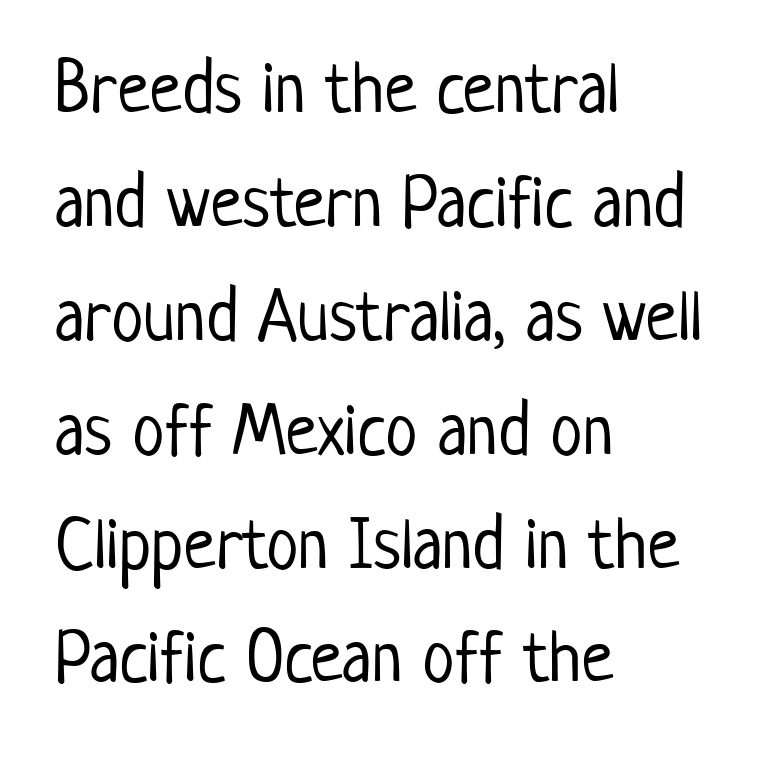
{"serif": "no", "italic": "no", "bold": "no", "weight": "light", "width": "condensed", "stroke_contrast": "low", "x_height": "medium", "monospaced": "no", "underline": "no", "align": "left", "line_spacing": "normal", "line_spacing_ratio": 1.56, "letter_spacing": "normal", "letter_spacing_em": 0.0, "glyph_px": 73}
